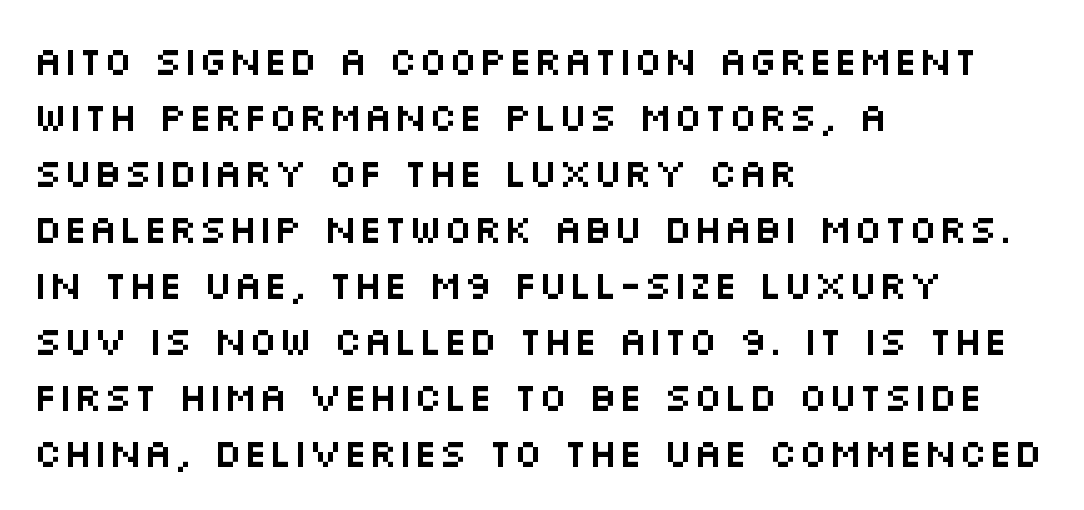
The image shows 40 px wide sans-serif type, upright; set left-aligned, normal line spacing (1.4x), normal letter spacing, not underlined; medium stroke contrast and a large x-height.
